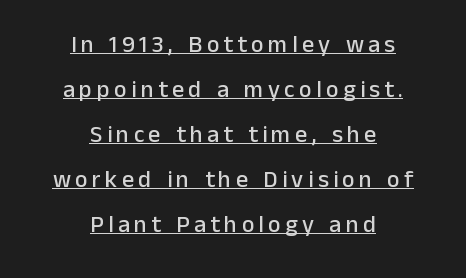
{"italic": "no", "underline": "yes", "align": "center", "line_spacing_ratio": 1.88, "glyph_px": 24}
